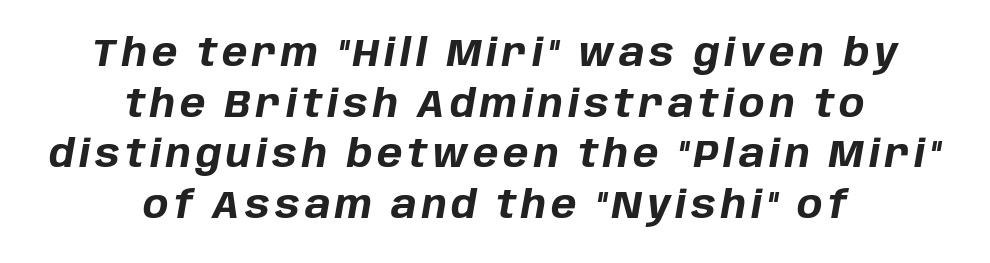
The image shows 38 px bold type, italic (leaning right); set centered, normal line spacing (1.33x), not underlined; low stroke contrast and a large x-height.
